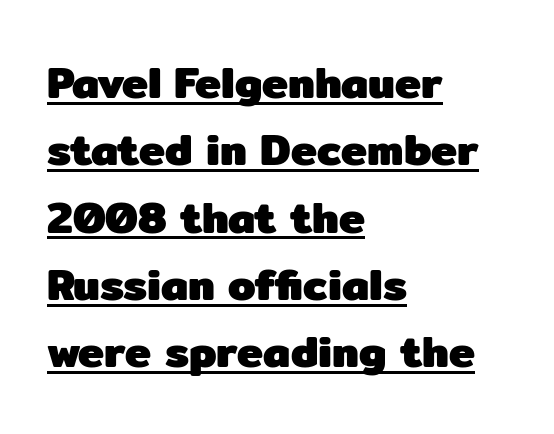
{"serif": "no", "italic": "no", "bold": "yes", "weight": "heavy", "width": "normal", "stroke_contrast": "low", "x_height": "medium", "monospaced": "no", "underline": "yes", "align": "left", "line_spacing": "normal", "line_spacing_ratio": 1.53, "letter_spacing": "normal", "letter_spacing_em": 0.0, "glyph_px": 44}
